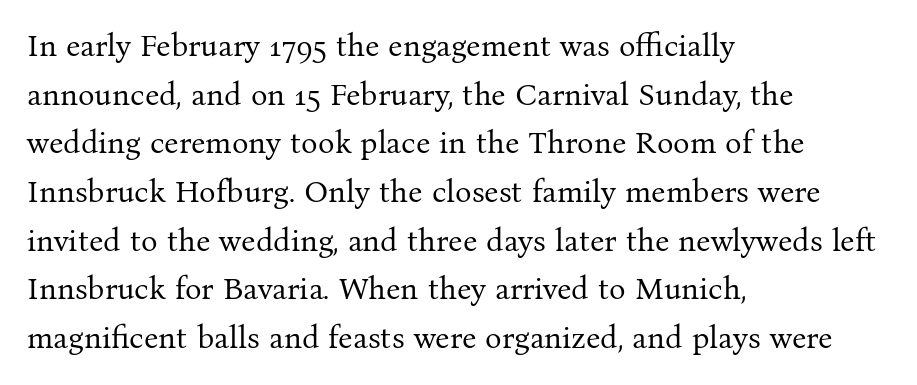
{"serif": "yes", "italic": "no", "bold": "no", "weight": "regular", "width": "normal", "stroke_contrast": "medium", "x_height": "medium", "monospaced": "no", "underline": "no", "align": "left", "line_spacing": "normal", "line_spacing_ratio": 1.57, "letter_spacing": "normal", "letter_spacing_em": 0.0, "glyph_px": 31}
